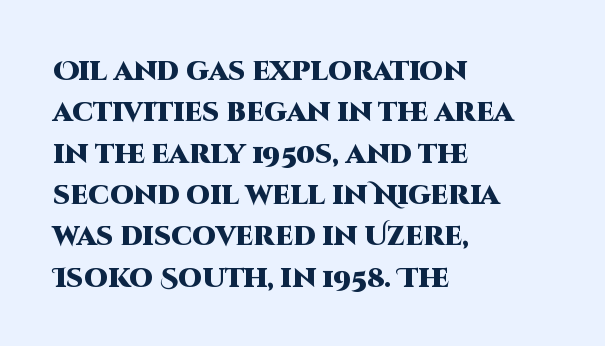
This block has exactly the height ordinary leading produces. The letterforms sit shoulder to shoulder at normal distance. On the weight axis this lands at bold, roughly 700. Line beginnings align vertically; line endings do not. A roman cut, with each character standing at attention.
